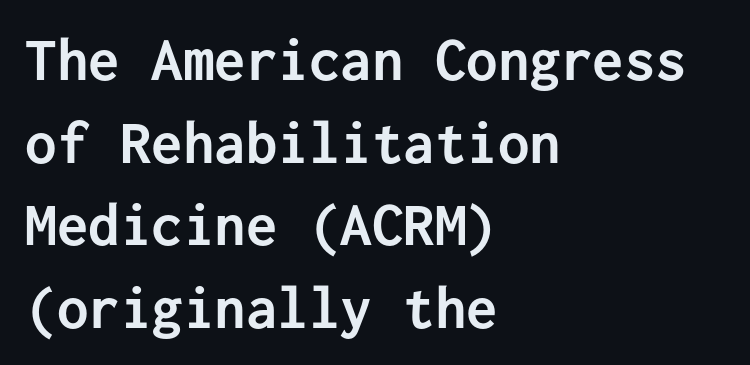
Characters follow at the spacing the type designer built in. Note: no serifs on the glyphs. The rows are spaced the way most documents space them. These lines carry a lot of weight — the face is fully bold.
